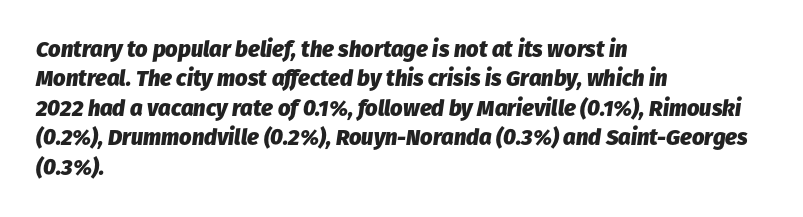
These lines stack with their left ends in a neat column. The axis of the letterforms is tilted away from vertical. This rendering features lettering with no underline. Tracking here is standard; glyphs follow each other at the usual distance.
